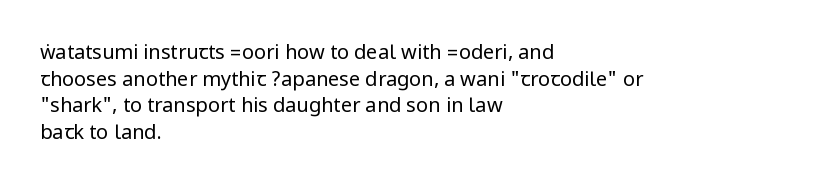
Q: Is the text bold? A: No.
Q: Is the text italic (slanted)? A: No, it is upright.
Q: Is the text underlined? A: No.
Q: How is the paragraph aligned? A: Left-aligned.
Q: Is the spacing between letters normal or unusually wide? A: Normal.
Q: Is the spacing between lines tight, normal or loose? A: Normal.
